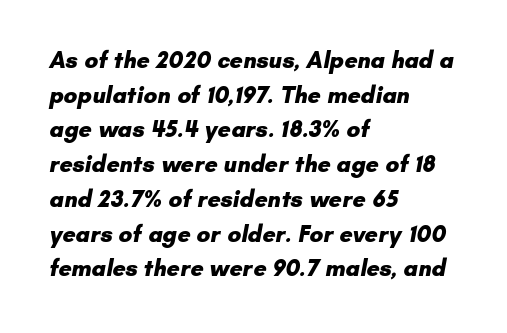
The image shows 23 px bold type; set left-aligned, normal line spacing (1.51x), normal letter spacing, not underlined.
